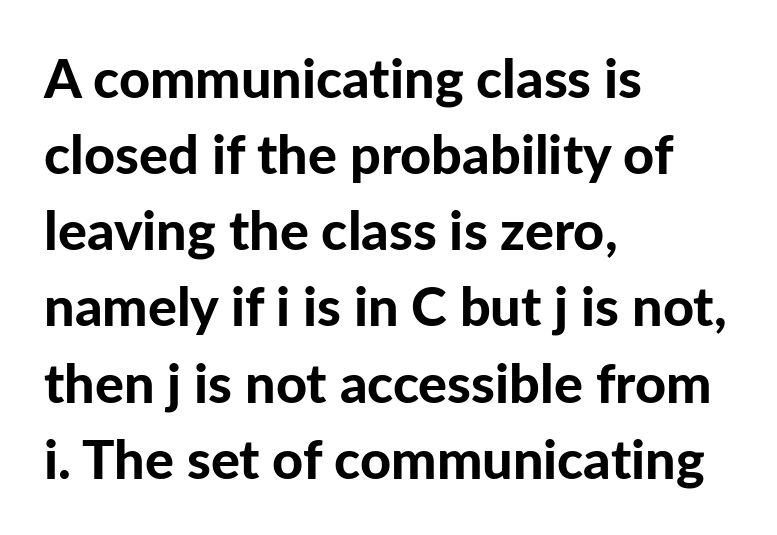
{"serif": "no", "italic": "no", "bold": "yes", "weight": "bold", "width": "normal", "stroke_contrast": "low", "x_height": "medium", "monospaced": "no", "underline": "no", "align": "left", "line_spacing": "normal", "line_spacing_ratio": 1.41, "letter_spacing": "normal", "letter_spacing_em": 0.0, "glyph_px": 54}
